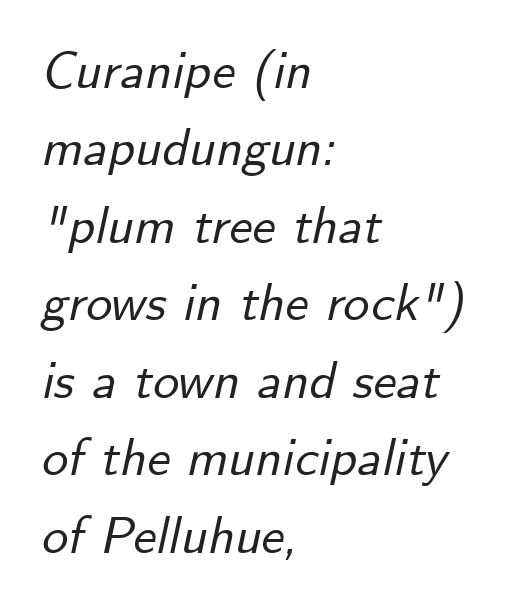
Do the characters align in a grid? No, the font is proportional. The letters are slanted; this is an italic face. The typesetter chose a ragged-right arrangement here. The lines sit at an ordinary, default distance from one another. Compared with typical body copy, the letter spacing here is the same. Words float on clear page, feet unadorned.
